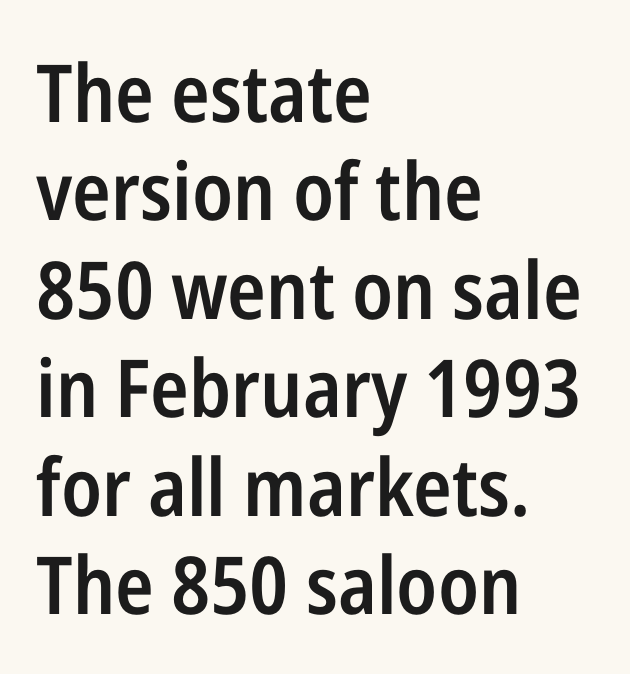
Q: Is the text bold? A: Semi-bold.
Q: Is the text italic (slanted)? A: No, it is upright.
Q: Is the typeface a serif or a sans-serif typeface? A: Sans-serif.
Q: Is the text underlined? A: No.
Q: How is the paragraph aligned? A: Left-aligned.
Q: Is the spacing between letters normal or unusually wide? A: Normal.
Q: Width (condensed, normal, or wide)? A: Condensed.
Q: Stroke contrast? A: Low.
Q: x-height? A: Medium.
Q: Monospaced? A: No.
